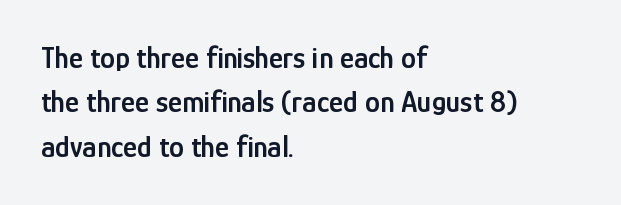
The image shows 30 px semibold, condensed sans-serif type, upright; set left-aligned, normal line spacing (1.48x), normal letter spacing, not underlined; low stroke contrast and a medium x-height.
